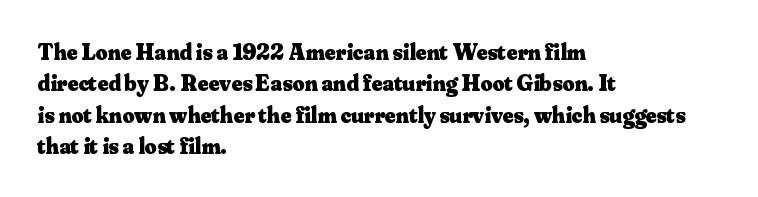
{"italic": "no", "bold": "yes", "underline": "no", "align": "left", "line_spacing": "normal", "line_spacing_ratio": 1.36, "letter_spacing": "normal", "letter_spacing_em": 0.0, "glyph_px": 23}
